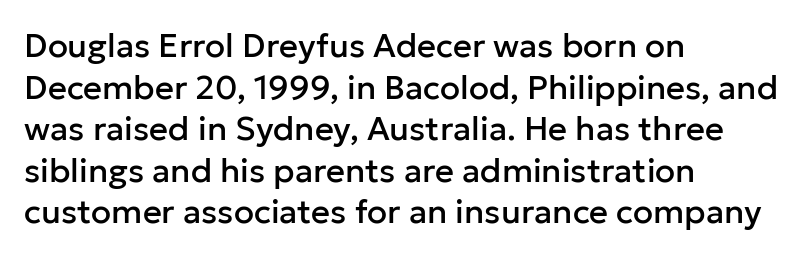
Q: Is the text italic (slanted)? A: No, it is upright.
Q: Is the typeface a serif or a sans-serif typeface? A: Sans-serif.
Q: Is the text underlined? A: No.
Q: How is the paragraph aligned? A: Left-aligned.
Q: Is the spacing between letters normal or unusually wide? A: Normal.
Q: Is the spacing between lines tight, normal or loose? A: Normal.
Q: Width (condensed, normal, or wide)? A: Normal.
Q: Stroke contrast? A: Low.
Q: x-height? A: Medium.
Q: Monospaced? A: No.
